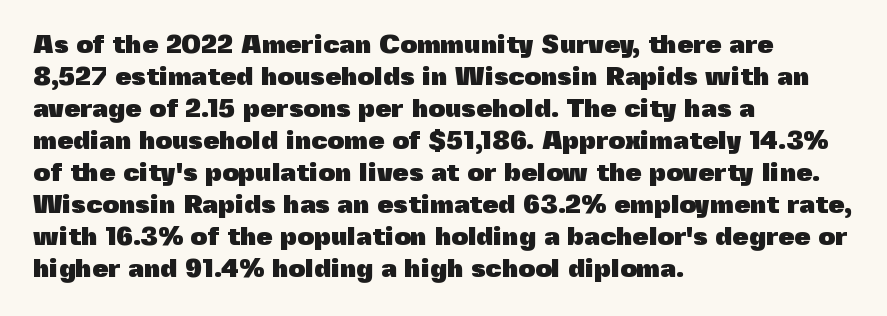
Q: Is the text bold? A: Yes.
Q: Is the text italic (slanted)? A: No, it is upright.
Q: Is the text underlined? A: No.
Q: How is the paragraph aligned? A: Left-aligned.
Q: Is the spacing between letters normal or unusually wide? A: Normal.
